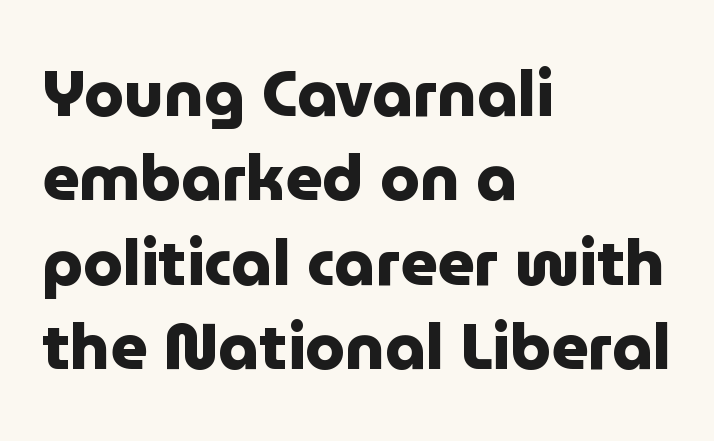
Q: Is the text bold? A: Yes.
Q: Is the text italic (slanted)? A: No, it is upright.
Q: Is the typeface a serif or a sans-serif typeface? A: Sans-serif.
Q: Is the text underlined? A: No.
Q: How is the paragraph aligned? A: Left-aligned.
Q: Is the spacing between letters normal or unusually wide? A: Normal.
Q: Is the spacing between lines tight, normal or loose? A: Normal.
Q: Width (condensed, normal, or wide)? A: Normal.
Q: Stroke contrast? A: Low.
Q: x-height? A: Medium.
Q: Monospaced? A: No.
